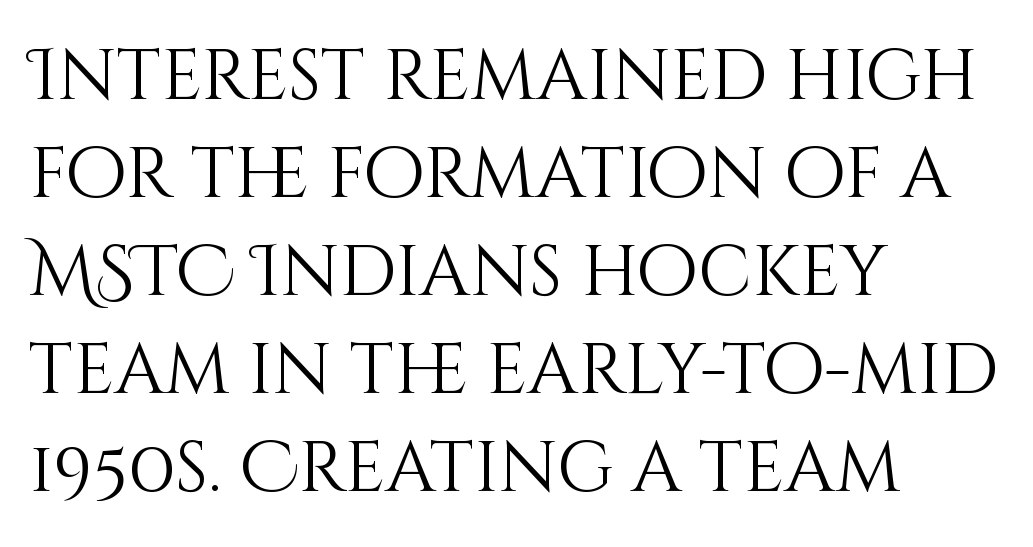
These lines are rendered in a variable-pitch font. Honestly, the letter spacing is just normal — you wouldn't notice it. All the whitespace from short lines collects on the right. The leading is moderate, giving the passage an even texture.
